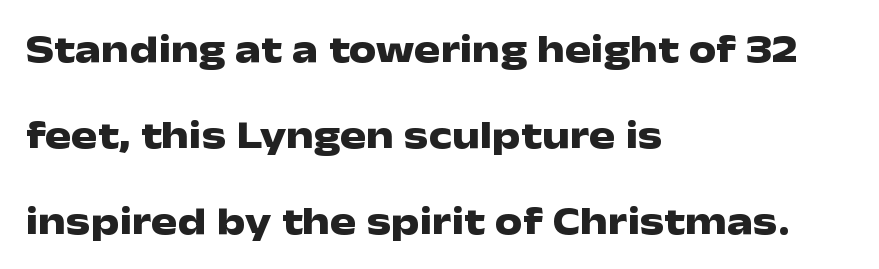
Q: Is the text bold? A: Yes.
Q: Is the text italic (slanted)? A: No, it is upright.
Q: Is the typeface a serif or a sans-serif typeface? A: Sans-serif.
Q: Is the text underlined? A: No.
Q: How is the paragraph aligned? A: Left-aligned.
Q: Is the spacing between letters normal or unusually wide? A: Normal.
Q: Is the spacing between lines tight, normal or loose? A: Loose.
Q: Width (condensed, normal, or wide)? A: Wide.
Q: Stroke contrast? A: Low.
Q: x-height? A: Medium.
Q: Monospaced? A: No.
